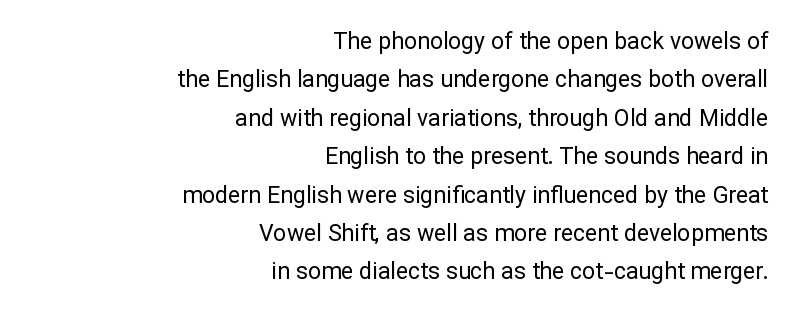
The image shows 23 px text type, upright; set right-aligned, normal line spacing (1.67x), normal letter spacing, not underlined.
